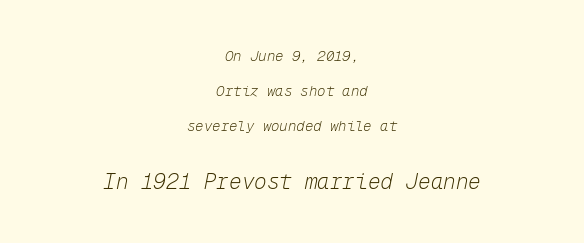
Q: Is the text bold? A: No.
Q: Is the text italic (slanted)? A: Yes, it leans right by about 12 degrees.
Q: Is the text underlined? A: No.
Q: How is the paragraph aligned? A: Centered.
Q: Is the spacing between letters normal or unusually wide? A: Normal.
Q: Is the spacing between lines tight, normal or loose? A: Loose.
Q: Which block of text is set in a larger size, the first (top) or the second (bottom)? A: The second (bottom) one.
